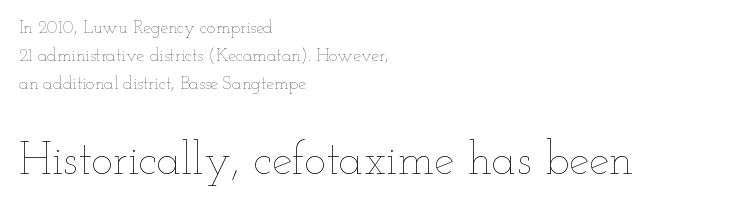
The image shows 46 px thin, wide type, upright; set left-aligned, normal line spacing (1.55x), normal letter spacing, not underlined; the second (bottom) block is 2.56x larger; low stroke contrast and a small x-height.
